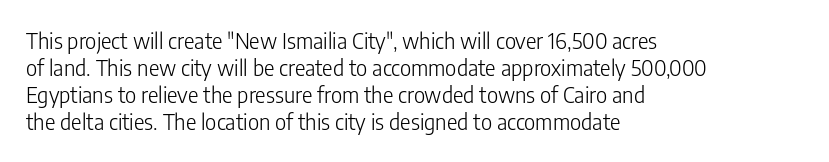
The image shows 22 px text type, upright; set left-aligned, line spacing 1.23x, normal letter spacing, not underlined.
